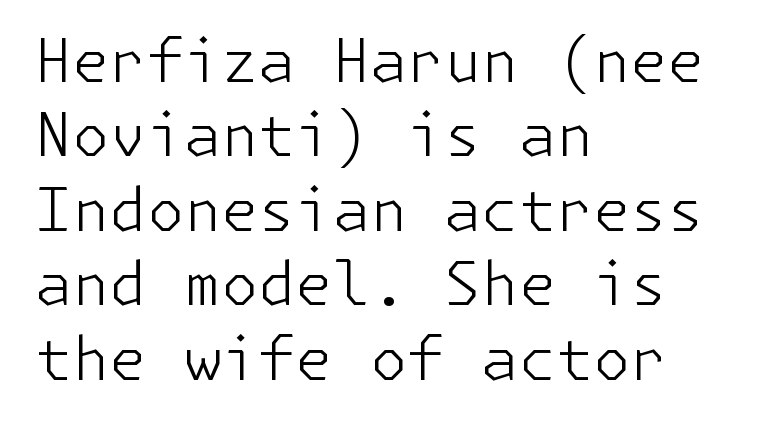
Which margin do the lines hug? The left one — the right edge is uneven. The line texture is even and compact thanks to regular tracking. Designer's note — italics off, roman on. Any mark beneath the type? The region is blank. Does the type have serifs? No, each stem ends abruptly.
